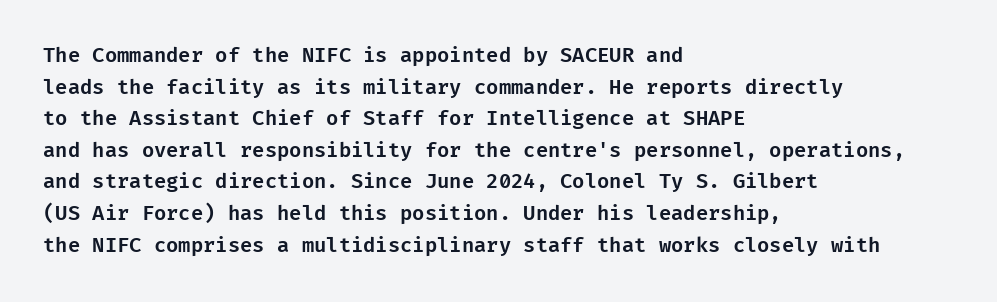
Q: Is the text italic (slanted)? A: No, it is upright.
Q: Is the text underlined? A: No.
Q: How is the paragraph aligned? A: Left-aligned.
Q: Is the spacing between letters normal or unusually wide? A: Normal.
Q: Is the spacing between lines tight, normal or loose? A: Normal.
